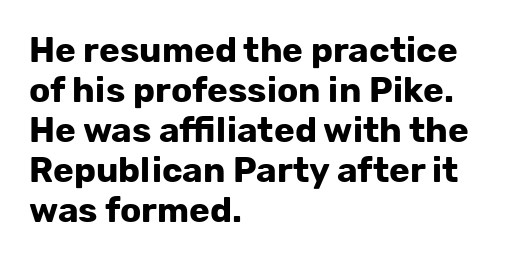
{"serif": "no", "italic": "no", "bold": "yes", "weight": "bold", "width": "normal", "stroke_contrast": "low", "x_height": "medium", "monospaced": "no", "underline": "no", "align": "left", "line_spacing": "tight", "line_spacing_ratio": 1.14, "letter_spacing": "normal", "letter_spacing_em": 0.0, "glyph_px": 35}
